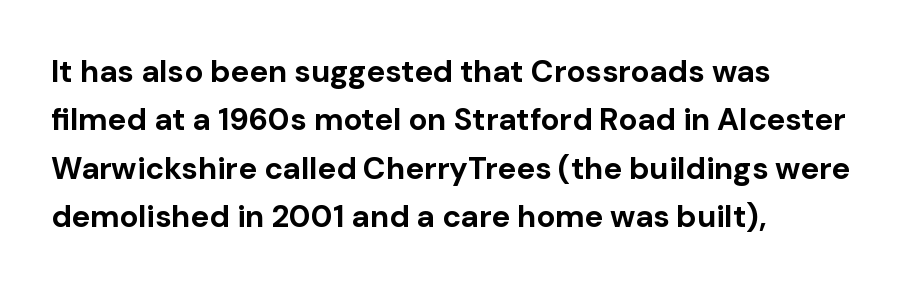
The image shows 31 px bold sans-serif type, upright; set left-aligned, normal line spacing (1.56x), normal letter spacing, not underlined; low stroke contrast and a medium x-height.
